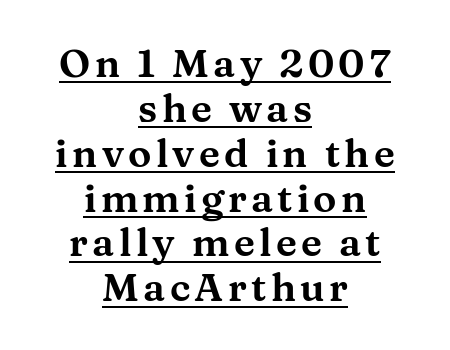
Q: Is the text italic (slanted)? A: No, it is upright.
Q: Is the typeface a serif or a sans-serif typeface? A: Serif.
Q: Is the text underlined? A: Yes.
Q: How is the paragraph aligned? A: Centered.
Q: Is the spacing between lines tight, normal or loose? A: Tight.
Q: Width (condensed, normal, or wide)? A: Wide.
Q: Stroke contrast? A: Medium.
Q: x-height? A: Medium.
Q: Monospaced? A: No.
